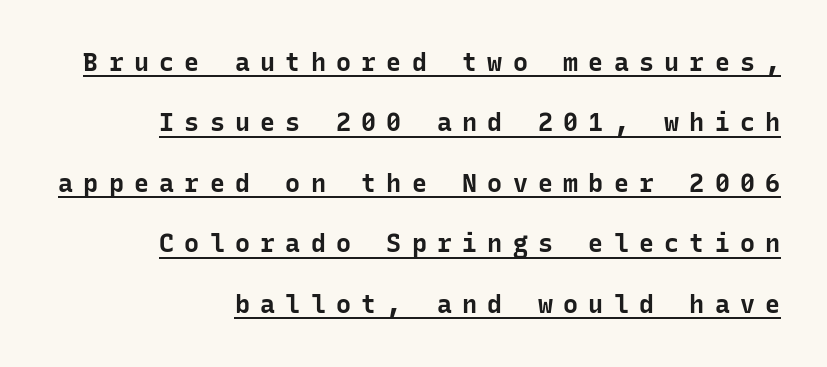
{"italic": "no", "bold": "yes", "underline": "yes", "align": "right", "line_spacing": "loose", "line_spacing_ratio": 2.42, "letter_spacing": "wide", "letter_spacing_em": 0.41, "glyph_px": 25}
